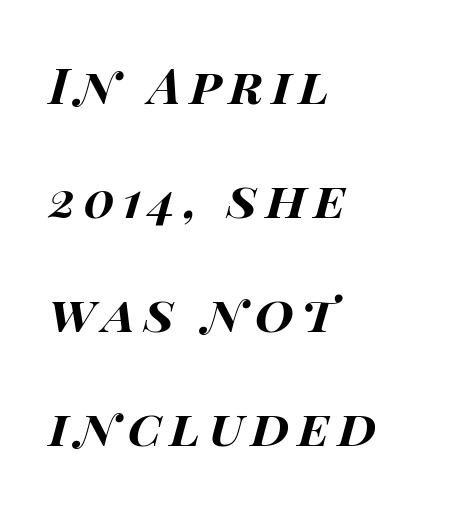
The image shows 50 px bold, wide type, italic (leaning right); set left-aligned, loose line spacing (2.28x), not underlined; high stroke contrast and a large x-height.
